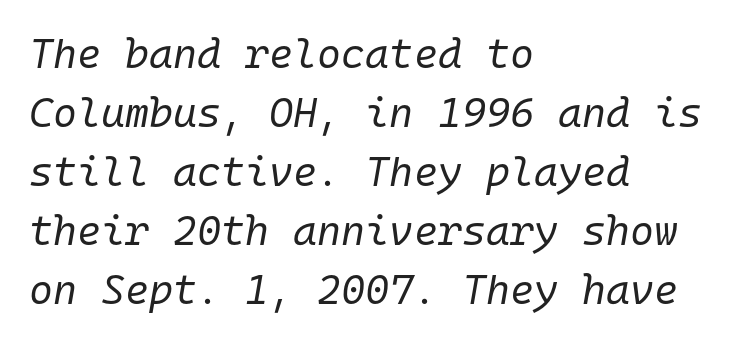
Quick note: interline space is typical. Every character sits at an angle, as italics do. The passage shown is typed in a monospace face where columns stay perfectly aligned. Teacher's note: observe the even left margin — that is flush-left alignment.
